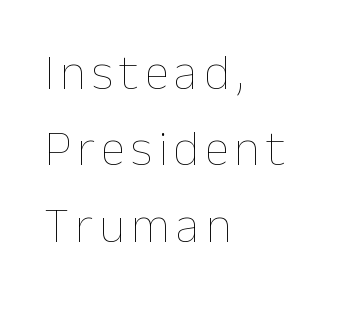
The image shows 50 px thin type, upright; set left-aligned, normal line spacing (1.53x), not underlined; low stroke contrast and a medium x-height.
